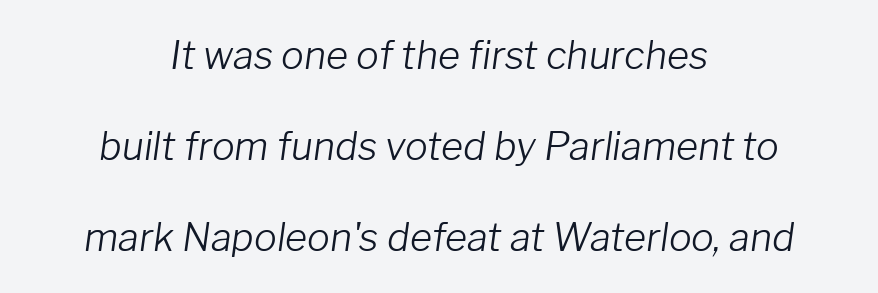
Q: Is the text bold? A: No.
Q: Is the text italic (slanted)? A: Yes, it leans right by about 8 degrees.
Q: Is the text underlined? A: No.
Q: How is the paragraph aligned? A: Centered.
Q: Is the spacing between letters normal or unusually wide? A: Normal.
Q: Is the spacing between lines tight, normal or loose? A: Loose.
Q: Width (condensed, normal, or wide)? A: Normal.
Q: Stroke contrast? A: Low.
Q: x-height? A: Medium.
Q: Monospaced? A: No.
